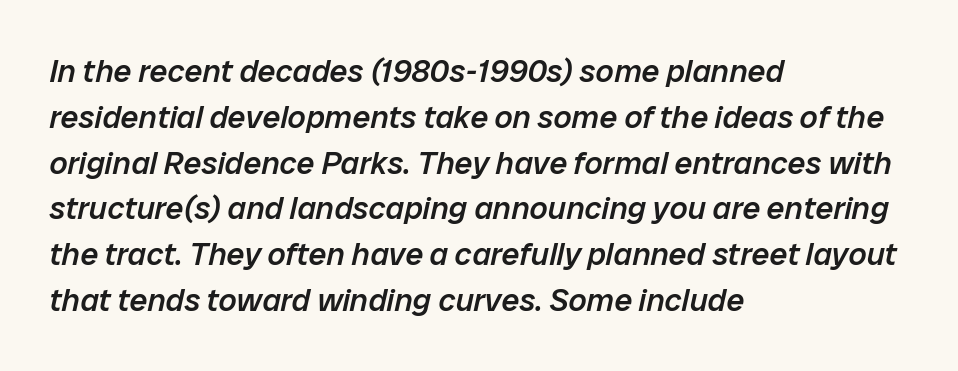
The paragraph shown leans on its left margin. The sample has been set in demibold, a notch under bold. Every character sits at an angle, as italics do. Each word holds together tightly as a unit, with standard inter-letter gaps. Plain, unruled lines of type.
